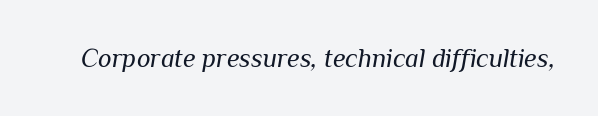
The image shows 26 px text type, italic (leaning right); set normal letter spacing, not underlined.
